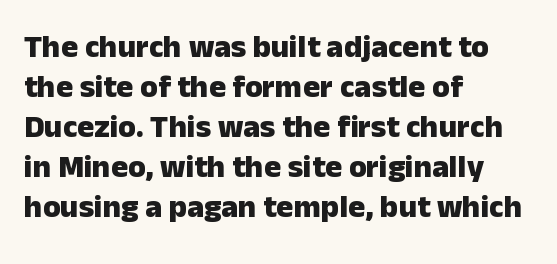
{"serif": "no", "italic": "no", "bold": "yes", "weight": "heavy", "width": "normal", "stroke_contrast": "low", "x_height": "medium", "monospaced": "no", "underline": "no", "align": "left", "line_spacing": "normal", "line_spacing_ratio": 1.25, "letter_spacing": "normal", "letter_spacing_em": 0.0, "glyph_px": 32}
